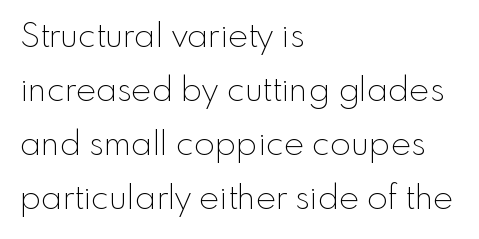
The image shows 34 px thin sans-serif type, upright; set left-aligned, normal line spacing (1.59x), normal letter spacing, not underlined; a small x-height.
